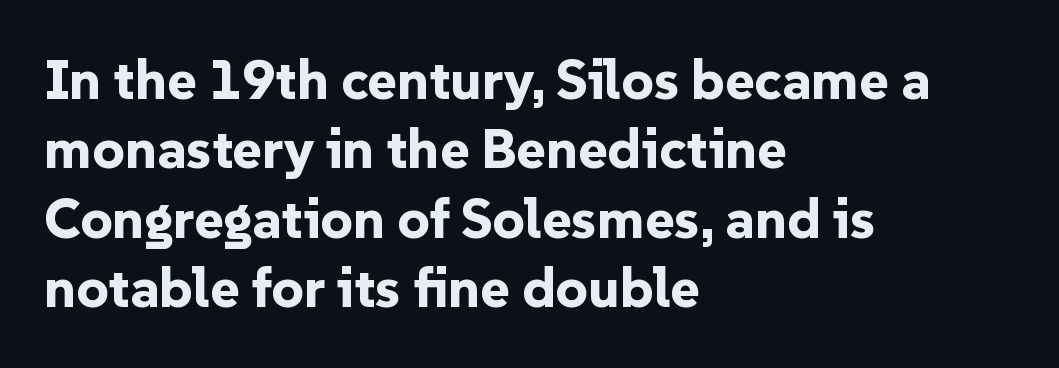
Q: Is the text bold? A: Yes.
Q: Is the text italic (slanted)? A: No, it is upright.
Q: Is the typeface a serif or a sans-serif typeface? A: Sans-serif.
Q: Is the text underlined? A: No.
Q: How is the paragraph aligned? A: Left-aligned.
Q: Is the spacing between letters normal or unusually wide? A: Normal.
Q: Width (condensed, normal, or wide)? A: Normal.
Q: Stroke contrast? A: Low.
Q: x-height? A: Medium.
Q: Monospaced? A: No.
